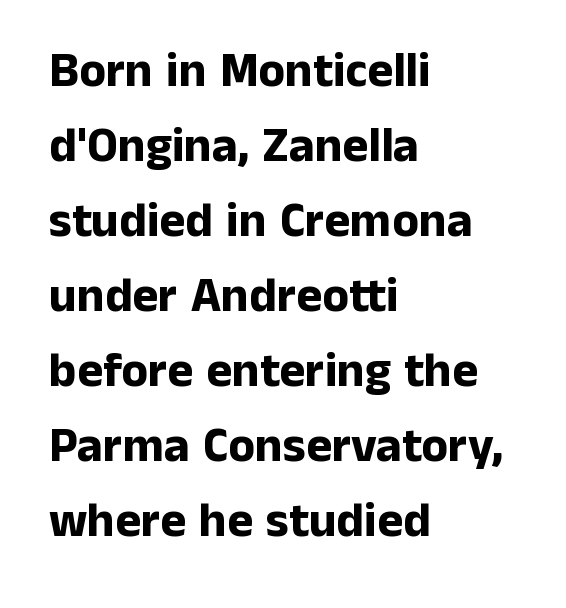
Typeset ragged right — the left edge is the straight one. The rows are spaced the way most documents space them. Only glyphs here, with clear space below each row. The passage shown is typeset with a sans-serif family. This sample uses an upright cut, with every glyph sitting square on the baseline. Think of a printed novel: that variable character pitch is what you see here.
